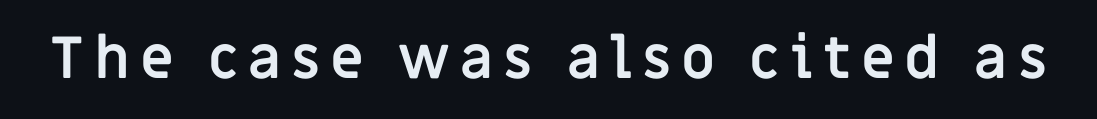
The image shows 58 px semibold sans-serif type, upright; set not underlined; low stroke contrast and a large x-height.
